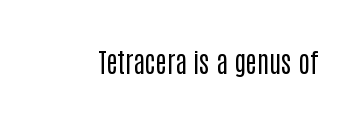
Has an underline been added? It has not. The type is set solid horizontally, with unmodified tracking. The characters are drawn with everyday or finer stroke widths. Every character sits straight up, as roman type does.
